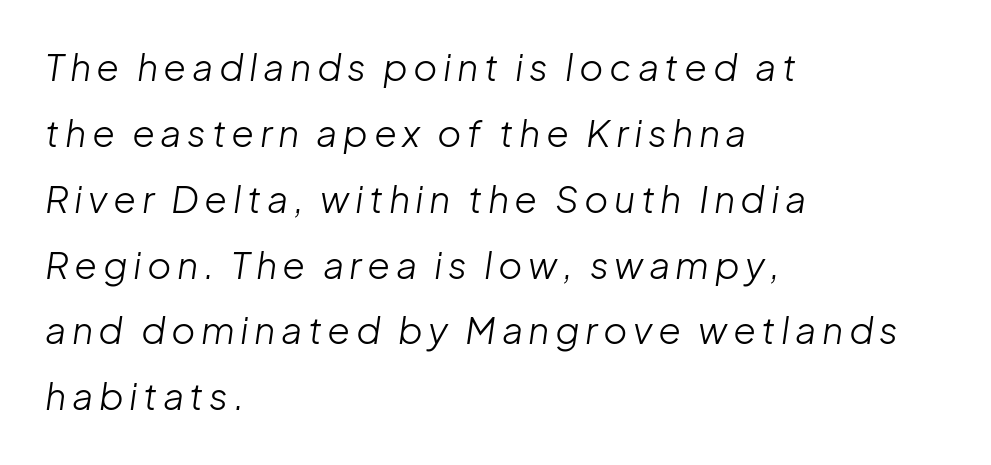
The image shows 37 px light type, italic (leaning right); set left-aligned, line spacing 1.78x, not underlined; low stroke contrast and a medium x-height.
